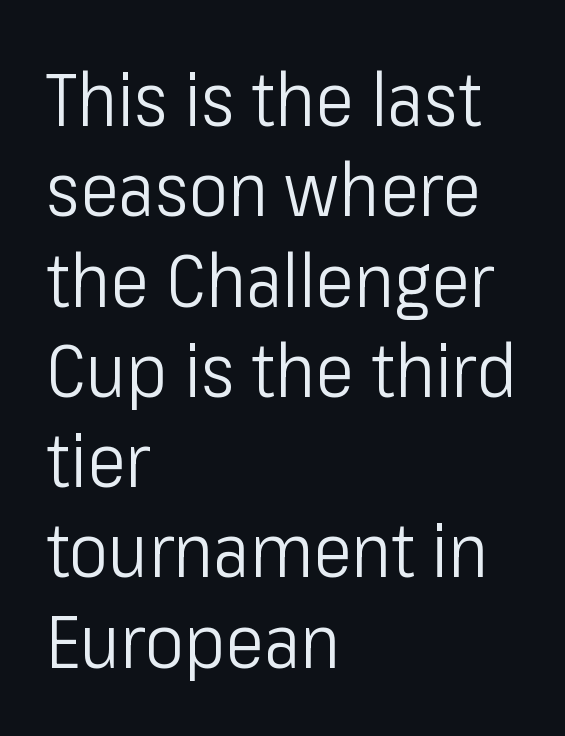
{"serif": "no", "italic": "no", "bold": "no", "weight": "light", "width": "condensed", "stroke_contrast": "low", "x_height": "medium", "monospaced": "no", "underline": "no", "align": "left", "line_spacing_ratio": 1.22, "letter_spacing": "normal", "letter_spacing_em": 0.0, "glyph_px": 74}
